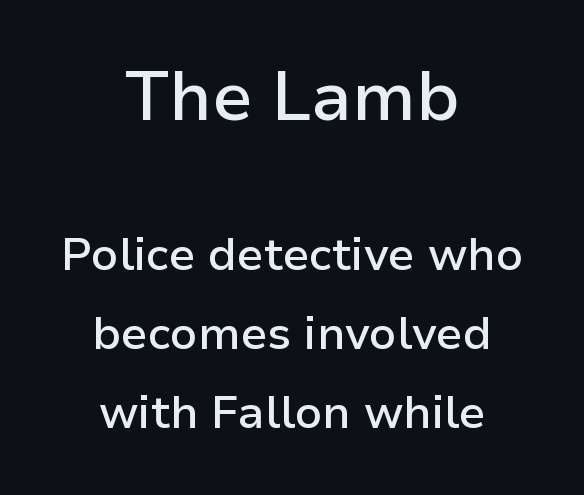
Here the designer chose a conventional face with non-uniform glyph widths. Unlike a traditional serif, this face leaves its strokes unadorned. The passage is arranged like a title page — every line centered. Honestly, the letter spacing is just normal — you wouldn't notice it. A bare baseline throughout the passage.
